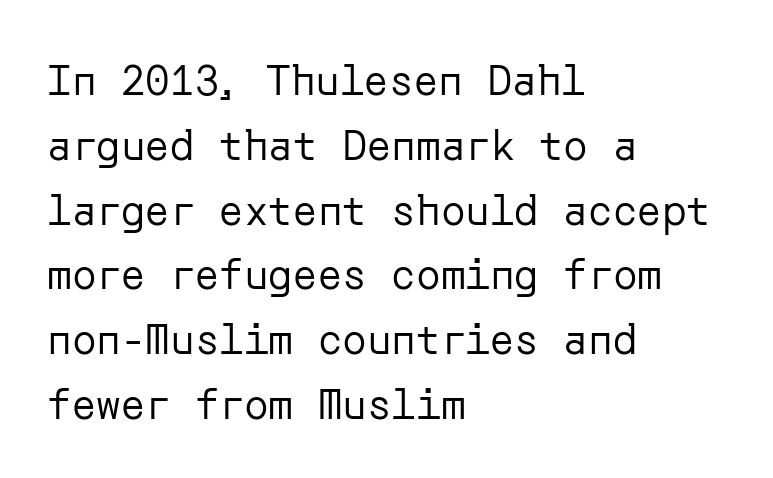
Q: Is the text bold? A: No.
Q: Is the text italic (slanted)? A: No, it is upright.
Q: Is the typeface a serif or a sans-serif typeface? A: Sans-serif.
Q: Is the text underlined? A: No.
Q: How is the paragraph aligned? A: Left-aligned.
Q: Is the spacing between letters normal or unusually wide? A: Normal.
Q: Is the spacing between lines tight, normal or loose? A: Normal.
Q: Width (condensed, normal, or wide)? A: Normal.
Q: Stroke contrast? A: Low.
Q: x-height? A: Medium.
